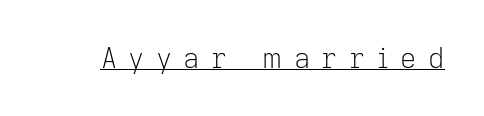
{"serif": "no", "italic": "no", "bold": "no", "weight": "light", "width": "normal", "stroke_contrast": "low", "x_height": "medium", "monospaced": "no", "underline": "yes", "letter_spacing": "wide", "letter_spacing_em": 0.41, "glyph_px": 28}
